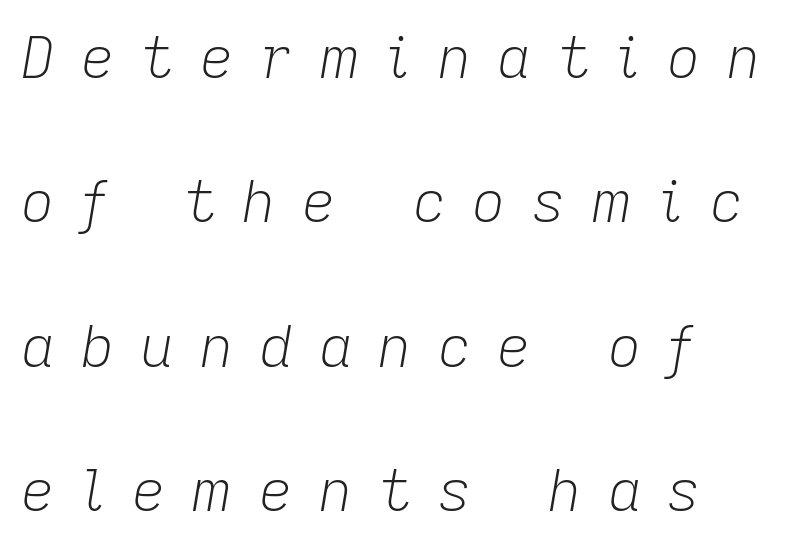
{"italic": "yes", "lean": "right", "slant_degrees": 9, "bold": "no", "weight": "light", "width": "normal", "stroke_contrast": "low", "x_height": "medium", "monospaced": "no", "underline": "no", "line_spacing": "loose", "line_spacing_ratio": 2.49, "letter_spacing": "wide", "letter_spacing_em": 0.45, "glyph_px": 58}
